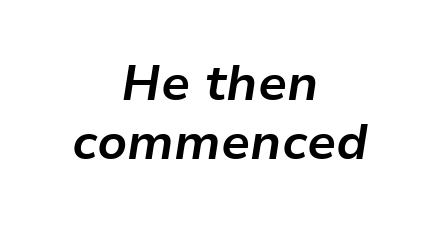
The area under the type is left untouched. You'd pick this weight for a headline — it's a proper bold. The face used here has a pronounced slope to its letters. Is this a fixed-width face? No — the glyphs have proportional, varying widths.
